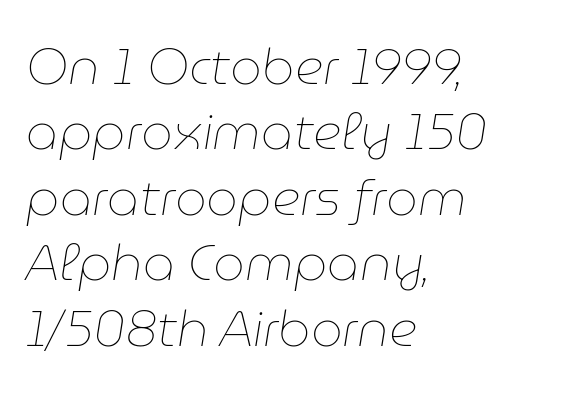
{"italic": "yes", "lean": "right", "slant_degrees": 9, "bold": "no", "weight": "thin", "width": "normal", "stroke_contrast": "low", "x_height": "medium", "monospaced": "no", "underline": "no", "align": "left", "line_spacing": "normal", "line_spacing_ratio": 1.31, "letter_spacing": "normal", "letter_spacing_em": 0.0, "glyph_px": 50}
